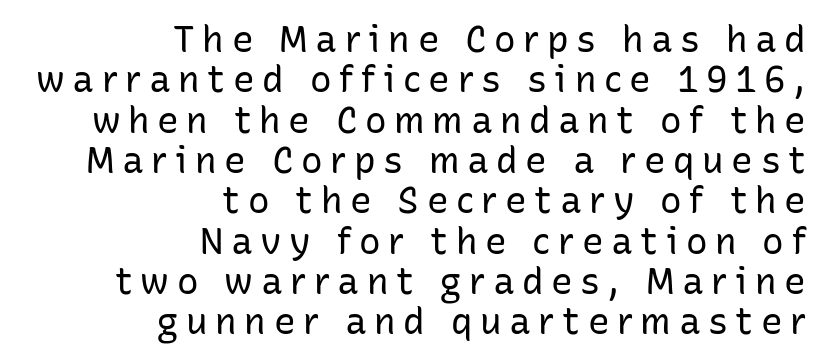
Tracking value appears strongly positive — letters spread wide. Just letters on the line, the space beneath them empty. Layout note: lines flush right. Compared with a typical body face, this is equally light or lighter still. Spacing verdict: proportional, widths tailored to each character.
